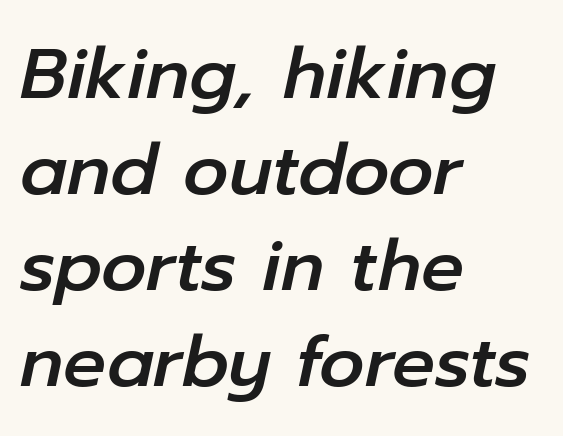
{"italic": "yes", "lean": "right", "slant_degrees": 12, "width": "normal", "stroke_contrast": "low", "x_height": "medium", "monospaced": "no", "underline": "no", "align": "left", "line_spacing": "normal", "line_spacing_ratio": 1.35, "letter_spacing": "normal", "letter_spacing_em": 0.0, "glyph_px": 71}
